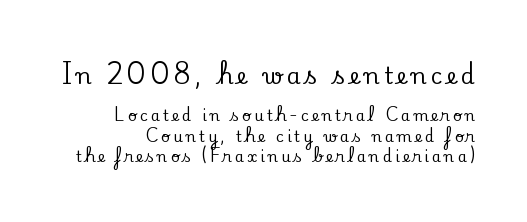
Q: Is the text italic (slanted)? A: No, it is upright.
Q: Is the text underlined? A: No.
Q: Is the spacing between letters normal or unusually wide? A: Unusually wide.
Q: Is the spacing between lines tight, normal or loose? A: Normal.
Q: Which block of text is set in a larger size, the first (top) or the second (bottom)? A: The first (top) one.
